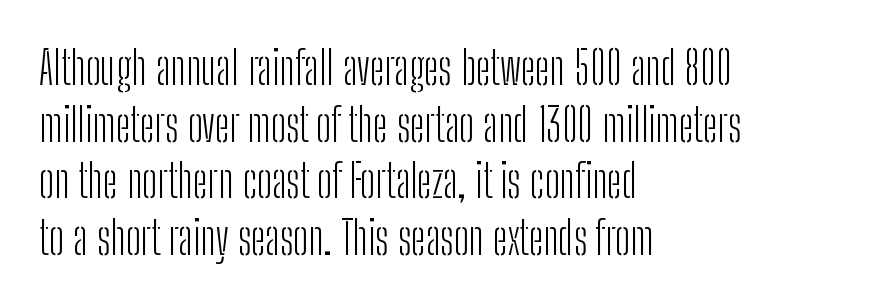
There is no visible air inserted between adjacent glyphs. Unlike a traditional serif, this face leaves its strokes unadorned. The typeface has the unassuming heft of standard copy or less. Each letter keeps its own natural width here, so spacing adapts to shape.
